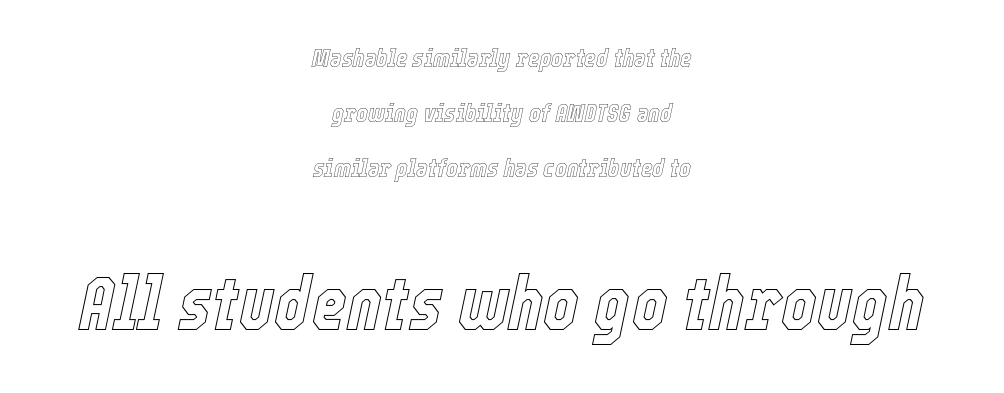
{"italic": "yes", "lean": "right", "slant_degrees": 12, "width": "condensed", "x_height": "medium", "monospaced": "no", "underline": "no", "align": "center", "line_spacing": "loose", "line_spacing_ratio": 2.2, "letter_spacing": "normal", "letter_spacing_em": 0.0, "larger_block": "second", "size_ratio": 3.0, "glyph_px": 75}
